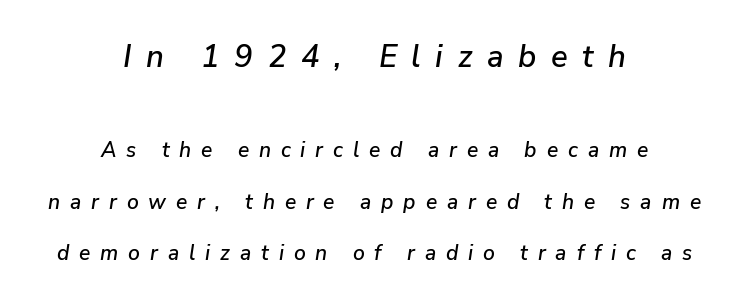
{"italic": "yes", "lean": "right", "slant_degrees": 9, "width": "normal", "stroke_contrast": "low", "x_height": "medium", "monospaced": "no", "underline": "no", "align": "center", "line_spacing": "loose", "line_spacing_ratio": 2.44, "letter_spacing": "wide", "letter_spacing_em": 0.47, "larger_block": "first", "size_ratio": 1.48, "glyph_px": 31}
